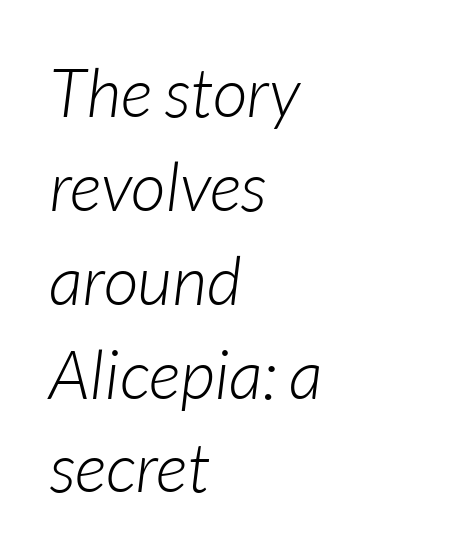
Q: Is the text bold? A: No.
Q: Is the text italic (slanted)? A: Yes, it leans right by about 7 degrees.
Q: Is the text underlined? A: No.
Q: How is the paragraph aligned? A: Left-aligned.
Q: Is the spacing between letters normal or unusually wide? A: Normal.
Q: Is the spacing between lines tight, normal or loose? A: Normal.
Q: Width (condensed, normal, or wide)? A: Normal.
Q: Stroke contrast? A: Low.
Q: x-height? A: Medium.
Q: Monospaced? A: No.
